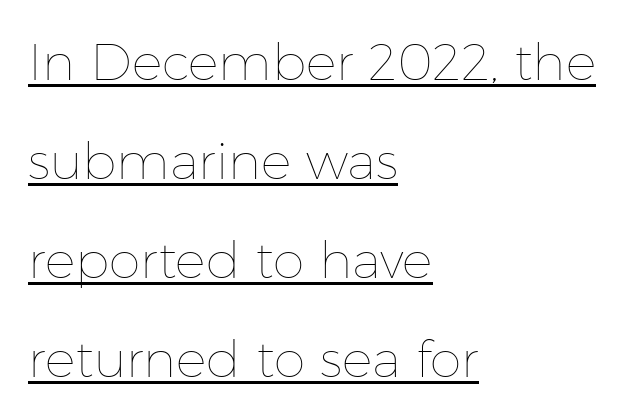
This is not heavy type; no bold has been used. Proportional: the letters do not fall into vertical columns. Each word holds together tightly as a unit, with standard inter-letter gaps. Vertical strokes here are truly vertical. Leftover space on each line is placed entirely after the last word.
